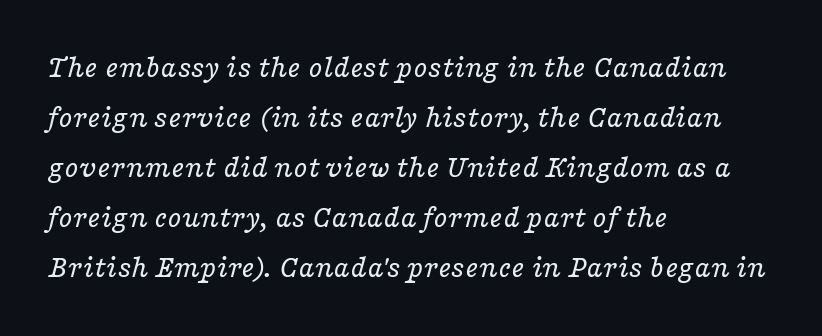
The image shows 32 px regular-weight, wide serif type, italic (leaning right); set left-aligned, normal line spacing (1.56x), normal letter spacing, not underlined; low stroke contrast and a medium x-height.
